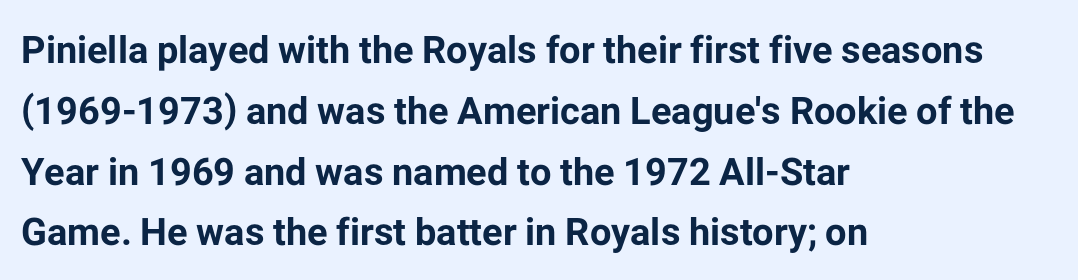
The image shows 38 px bold sans-serif type, upright; set left-aligned, normal line spacing (1.6x), normal letter spacing, not underlined; low stroke contrast and a medium x-height.
